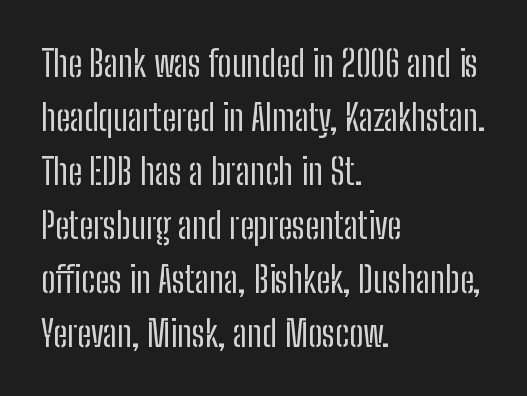
Q: Is the text bold? A: No.
Q: Is the text italic (slanted)? A: No, it is upright.
Q: Is the typeface a serif or a sans-serif typeface? A: Sans-serif.
Q: Is the text underlined? A: No.
Q: How is the paragraph aligned? A: Left-aligned.
Q: Is the spacing between letters normal or unusually wide? A: Normal.
Q: Is the spacing between lines tight, normal or loose? A: Normal.
Q: Width (condensed, normal, or wide)? A: Condensed.
Q: Stroke contrast? A: Low.
Q: x-height? A: Medium.
Q: Monospaced? A: No.
